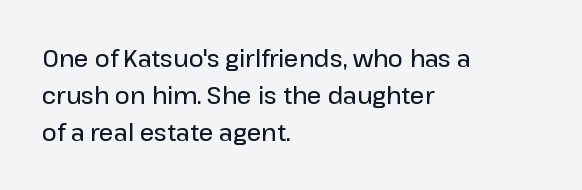
Q: Is the text bold? A: Semi-bold.
Q: Is the text italic (slanted)? A: No, it is upright.
Q: Is the text underlined? A: No.
Q: How is the paragraph aligned? A: Left-aligned.
Q: Is the spacing between letters normal or unusually wide? A: Normal.
Q: Is the spacing between lines tight, normal or loose? A: Normal.
